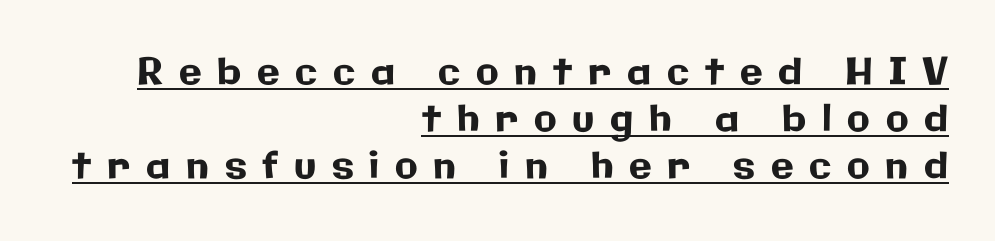
Q: Is the text italic (slanted)? A: No, it is upright.
Q: Is the typeface a serif or a sans-serif typeface? A: Sans-serif.
Q: Is the text underlined? A: Yes.
Q: How is the paragraph aligned? A: Right-aligned.
Q: Is the spacing between letters normal or unusually wide? A: Unusually wide.
Q: Is the spacing between lines tight, normal or loose? A: Normal.
Q: Width (condensed, normal, or wide)? A: Normal.
Q: Stroke contrast? A: Low.
Q: x-height? A: Medium.
Q: Monospaced? A: No.
